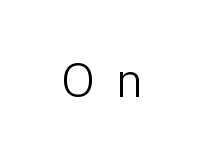
Q: Is the text bold? A: No.
Q: Is the text italic (slanted)? A: No, it is upright.
Q: Is the typeface a serif or a sans-serif typeface? A: Sans-serif.
Q: Is the text underlined? A: No.
Q: Is the spacing between letters normal or unusually wide? A: Unusually wide.
Q: Width (condensed, normal, or wide)? A: Normal.
Q: Stroke contrast? A: Low.
Q: x-height? A: Medium.
Q: Monospaced? A: No.
